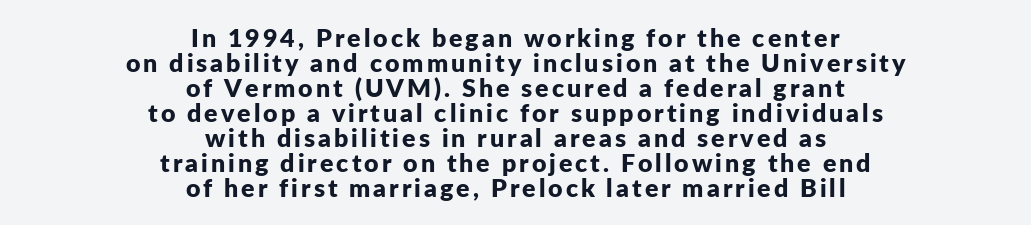
A centered setting, common on invitations and titles, is used for this passage. Only glyphs here, with clear space below each row. In terms of leading, this rendering errs on the cramped side. Students, this is bold: see how much ink each stroke carries. Posture: upright roman.
